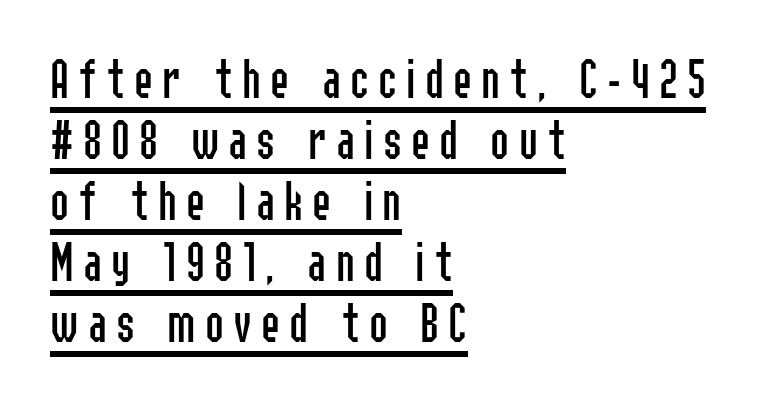
Unbolded letterforms with no extra heft. A typesetter would call this proportional, since set widths differ per character. Horizontal alignment here is leftward, the default for most running prose. Baseline-to-baseline distance is barely more than the letter height. Underline: present. Designer's note — italics off, roman on.
